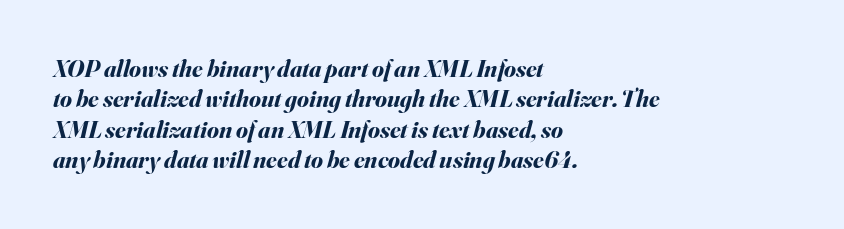
The image shows 24 px bold type, italic (leaning right); set left-aligned, normal line spacing (1.27x), normal letter spacing, not underlined.
